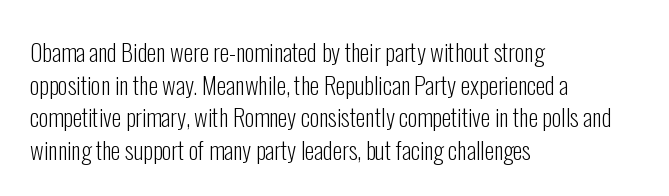
Plain, unruled lines of type. Ordinary non-slanted type is in use. Does extra space separate the letters? No, they use regular spacing. This is not heavy type; no bold has been used. These lines sit exactly where default settings would place them. Reading down the block, your eye returns to a fixed left position each line.
